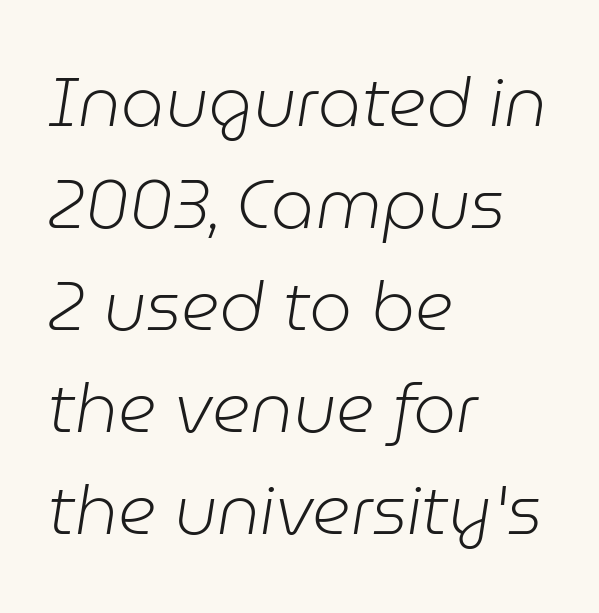
The image shows 68 px light type, italic (leaning right); set left-aligned, normal line spacing (1.5x), normal letter spacing, not underlined; low stroke contrast and a medium x-height.
